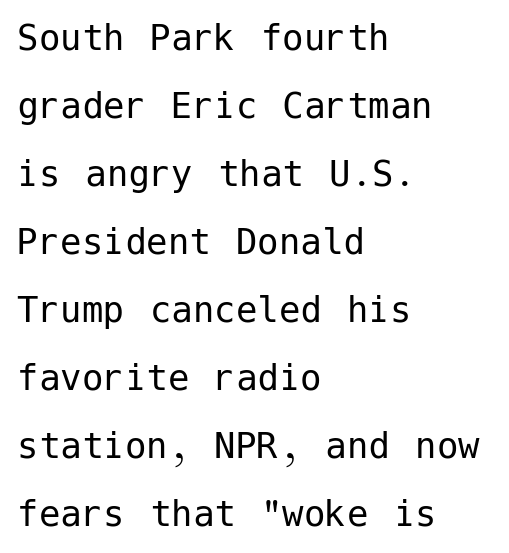
{"serif": "no", "italic": "no", "bold": "no", "weight": "regular", "width": "normal", "stroke_contrast": "low", "x_height": "medium", "underline": "no", "align": "left", "line_spacing": "normal", "line_spacing_ratio": 1.58, "letter_spacing": "normal", "letter_spacing_em": 0.0, "glyph_px": 43}
